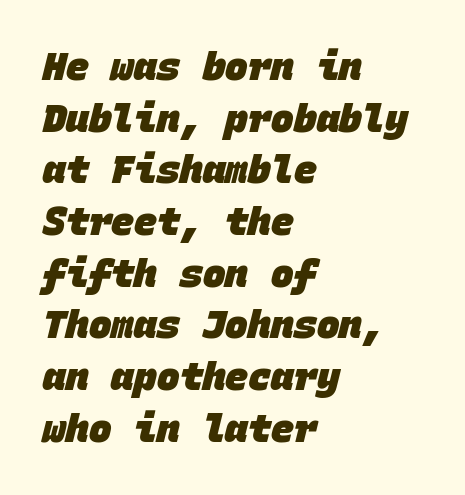
{"serif": "no", "bold": "yes", "weight": "heavy", "width": "normal", "stroke_contrast": "low", "x_height": "large", "monospaced": "yes", "underline": "no", "align": "left", "line_spacing": "normal", "line_spacing_ratio": 1.36, "letter_spacing": "normal", "letter_spacing_em": 0.0, "glyph_px": 38}
